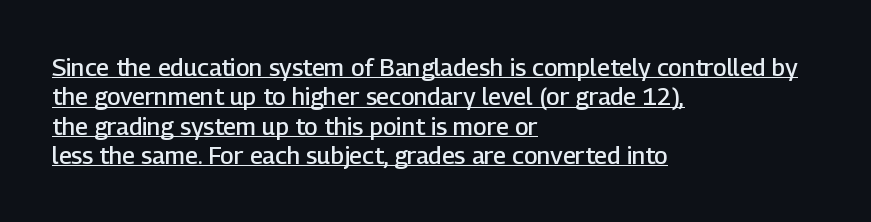
{"italic": "no", "bold": "semi", "underline": "yes", "align": "left", "line_spacing_ratio": 1.22, "letter_spacing": "normal", "letter_spacing_em": 0.0, "glyph_px": 24}
